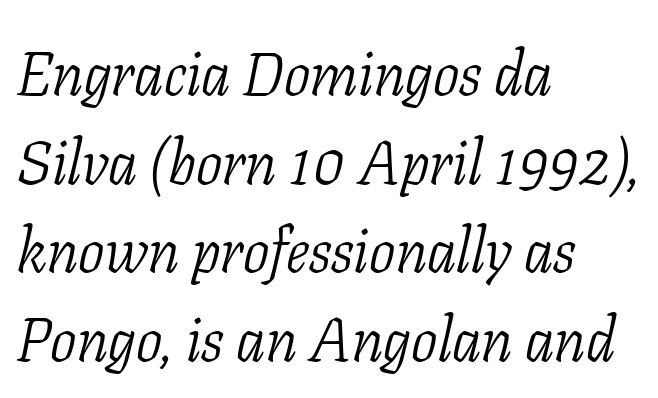
The image shows 62 px light, condensed serif type, italic (leaning right); set left-aligned, normal line spacing (1.43x), normal letter spacing, not underlined; low stroke contrast and a medium x-height.
